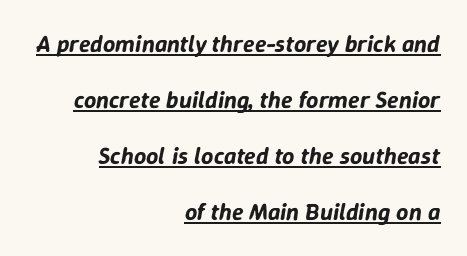
Q: Is the text italic (slanted)? A: Yes, it leans right by about 9 degrees.
Q: Is the text underlined? A: Yes.
Q: How is the paragraph aligned? A: Right-aligned.
Q: Is the spacing between letters normal or unusually wide? A: Normal.
Q: Is the spacing between lines tight, normal or loose? A: Loose.
